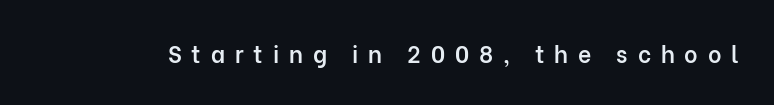
{"italic": "no", "bold": "semi", "underline": "no", "letter_spacing": "wide", "letter_spacing_em": 0.43, "glyph_px": 23}
